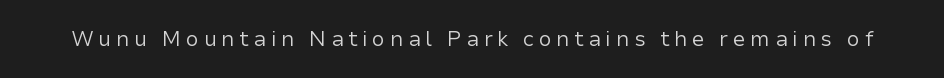
Stroke thickness stays within the range of a standard reading face or lighter. Quick note: underline off. In terms of posture, this sample is upright. In terms of letterspacing, this is a distinctly airy, spread setting.
